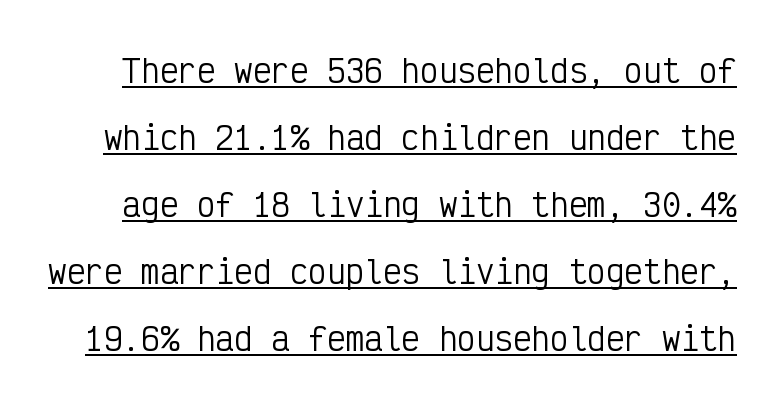
The image shows 31 px regular-weight, condensed sans-serif type, upright, monospaced; set loose line spacing (2.16x), normal letter spacing, underlined; low stroke contrast and a medium x-height.
